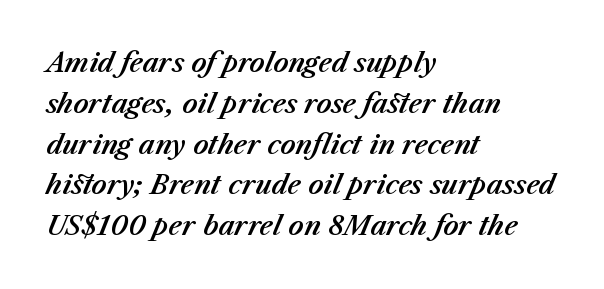
Q: Is the text italic (slanted)? A: Yes, it leans right by about 23 degrees.
Q: Is the text underlined? A: No.
Q: How is the paragraph aligned? A: Left-aligned.
Q: Is the spacing between letters normal or unusually wide? A: Normal.
Q: Is the spacing between lines tight, normal or loose? A: Normal.
